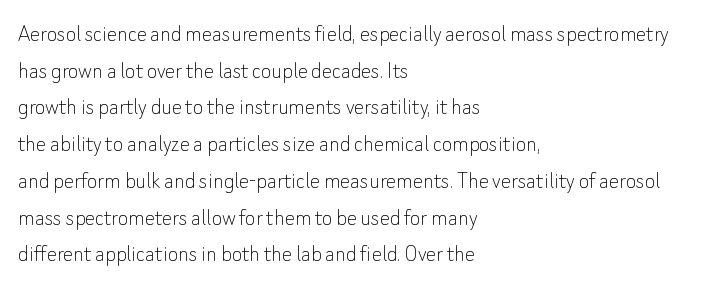
Q: Is the text bold? A: No.
Q: Is the text italic (slanted)? A: No, it is upright.
Q: Is the text underlined? A: No.
Q: How is the paragraph aligned? A: Left-aligned.
Q: Is the spacing between letters normal or unusually wide? A: Normal.
Q: Is the spacing between lines tight, normal or loose? A: Normal.
